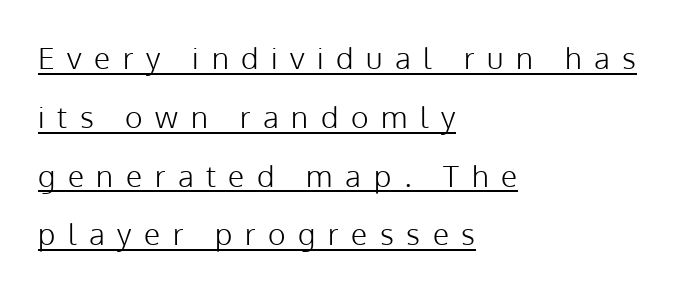
{"serif": "no", "italic": "no", "bold": "no", "weight": "light", "width": "normal", "stroke_contrast": "low", "x_height": "medium", "monospaced": "no", "underline": "yes", "align": "left", "line_spacing": "loose", "line_spacing_ratio": 1.96, "letter_spacing": "wide", "letter_spacing_em": 0.42, "glyph_px": 30}
